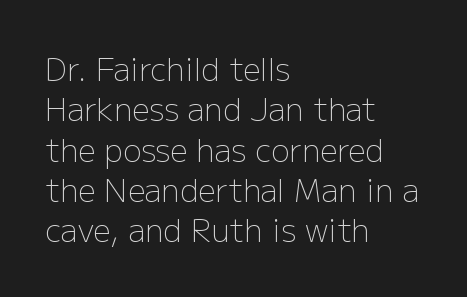
Here the designer chose a conventional face with non-uniform glyph widths. Notice how the stems are strictly vertical — no italics here. Heaviness? Minimal to ordinary, like unemphasized prose. Typeset ragged right — the left edge is the straight one. Note: no serifs on the glyphs.
